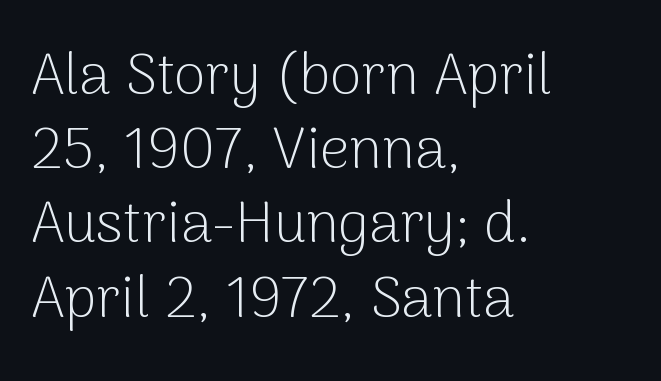
Classification — sans serif. The glyphs are unaccompanied by any horizontal stroke below them. Style check: upright. Weight: not bold — regular or lighter. Nobody touched the tracking dial on this one.
